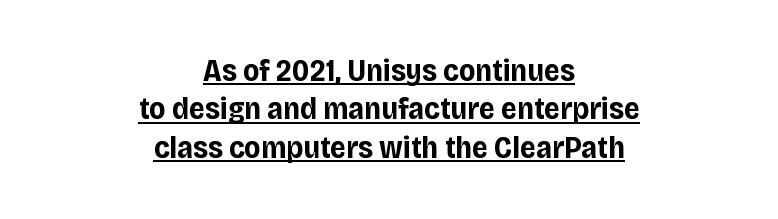
Q: Is the text bold? A: Yes.
Q: Is the text italic (slanted)? A: No, it is upright.
Q: Is the typeface a serif or a sans-serif typeface? A: Sans-serif.
Q: Is the text underlined? A: Yes.
Q: How is the paragraph aligned? A: Centered.
Q: Is the spacing between letters normal or unusually wide? A: Normal.
Q: Width (condensed, normal, or wide)? A: Normal.
Q: Stroke contrast? A: Low.
Q: x-height? A: Large.
Q: Monospaced? A: No.
